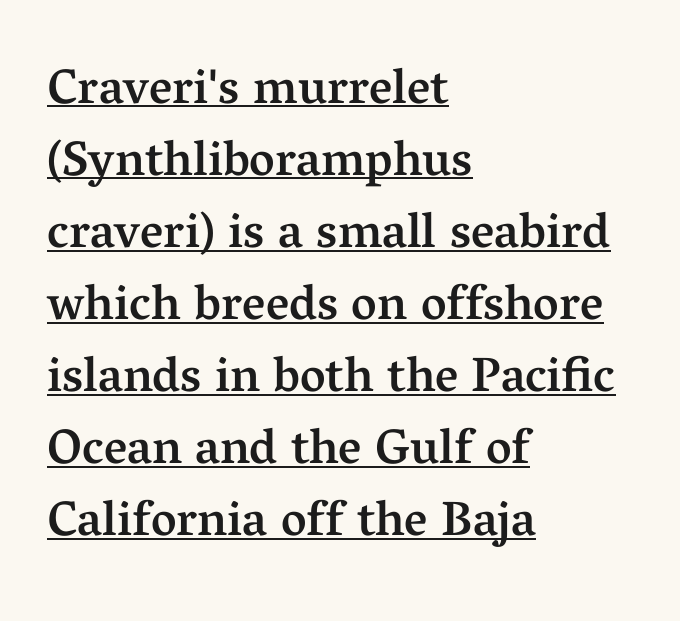
Q: Is the text bold? A: Semi-bold.
Q: Is the text italic (slanted)? A: No, it is upright.
Q: Is the typeface a serif or a sans-serif typeface? A: Serif.
Q: Is the text underlined? A: Yes.
Q: How is the paragraph aligned? A: Left-aligned.
Q: Is the spacing between letters normal or unusually wide? A: Normal.
Q: Is the spacing between lines tight, normal or loose? A: Normal.
Q: Width (condensed, normal, or wide)? A: Normal.
Q: Stroke contrast? A: Medium.
Q: x-height? A: Medium.
Q: Monospaced? A: No.
